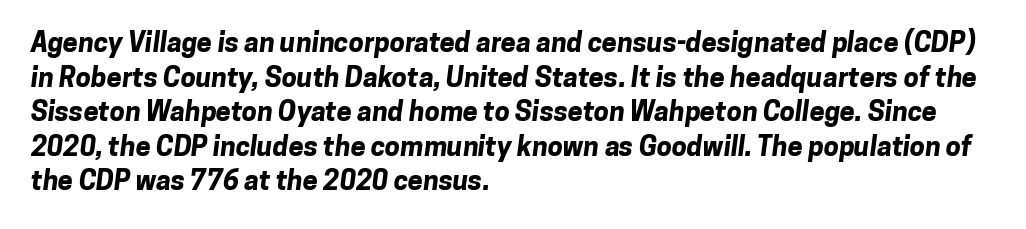
The image shows 27 px bold type; set left-aligned, normal line spacing (1.28x), normal letter spacing, not underlined.
